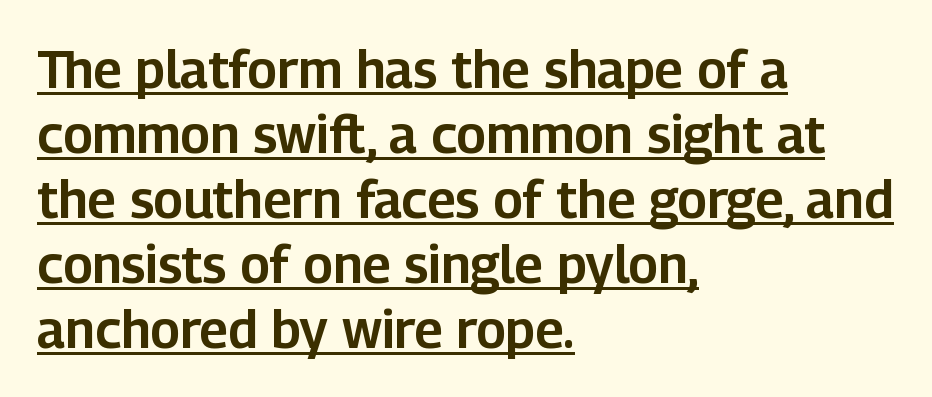
{"serif": "no", "italic": "no", "width": "normal", "stroke_contrast": "low", "x_height": "medium", "monospaced": "no", "underline": "yes", "align": "left", "line_spacing": "normal", "line_spacing_ratio": 1.25, "letter_spacing": "normal", "letter_spacing_em": 0.0, "glyph_px": 52}
